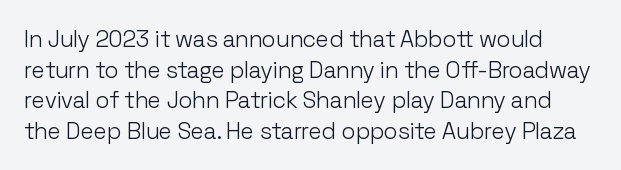
The image shows 23 px text type, upright; set normal line spacing (1.33x), normal letter spacing, not underlined.
